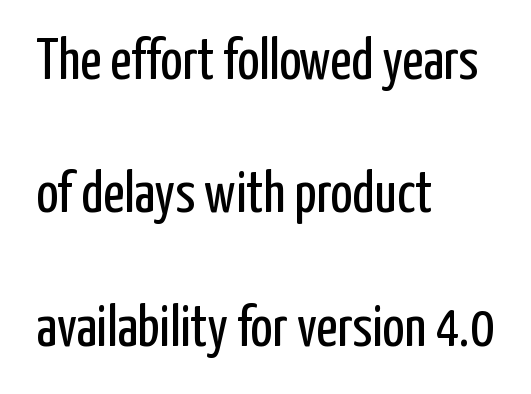
{"serif": "no", "italic": "no", "bold": "no", "weight": "regular", "width": "condensed", "stroke_contrast": "low", "x_height": "medium", "monospaced": "no", "underline": "no", "align": "left", "line_spacing": "loose", "line_spacing_ratio": 2.3, "letter_spacing": "normal", "letter_spacing_em": 0.0, "glyph_px": 58}
